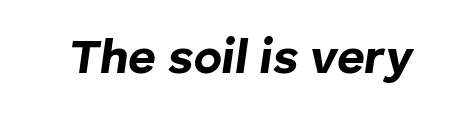
Note the varied advance widths — an 'i' is clearly narrower than an 'm'. Default kerning and tracking; the words read as compact shapes. You can tell it's italic because the verticals aren't actually vertical. These words are printed bold, with thick strokes throughout. The gap between lines stays unmarked.
